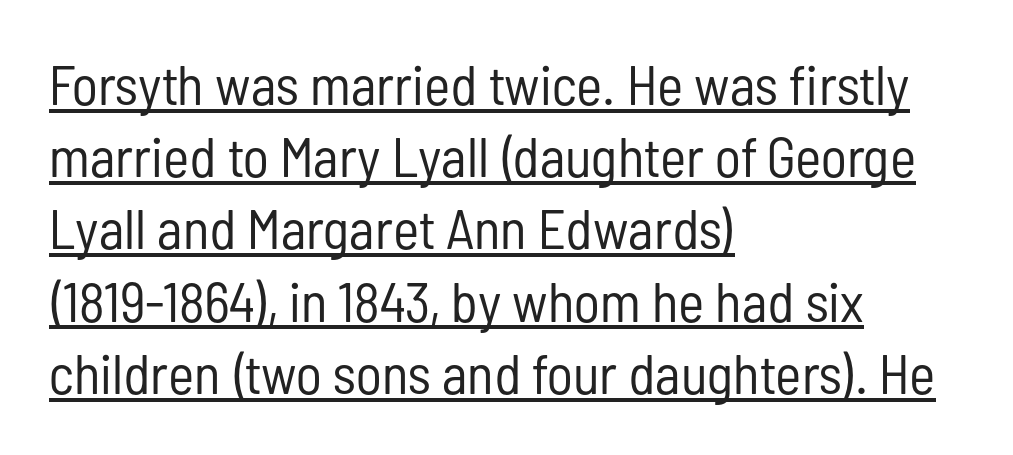
{"serif": "no", "italic": "no", "bold": "no", "weight": "regular", "width": "condensed", "stroke_contrast": "low", "x_height": "medium", "monospaced": "no", "underline": "yes", "align": "left", "line_spacing": "normal", "line_spacing_ratio": 1.29, "letter_spacing": "normal", "letter_spacing_em": 0.0, "glyph_px": 56}
